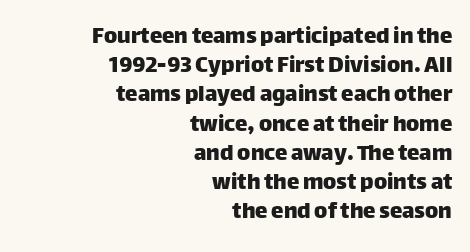
{"italic": "no", "underline": "no", "align": "right", "line_spacing_ratio": 1.17, "letter_spacing": "normal", "letter_spacing_em": 0.0, "glyph_px": 25}
